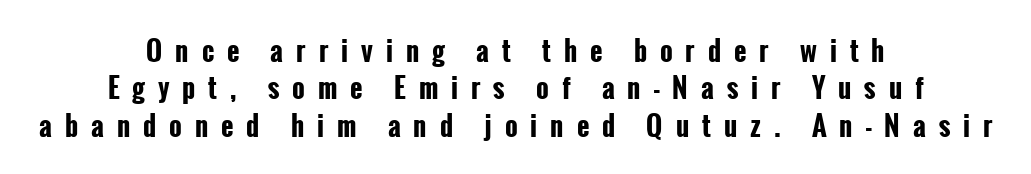
The passage shown is not underscored anywhere. Does the weight exceed regular? Yes, all the way to bold. Normally led — the rows are evenly, conventionally spaced. This sample is center-justified, so both line endings float freely.
